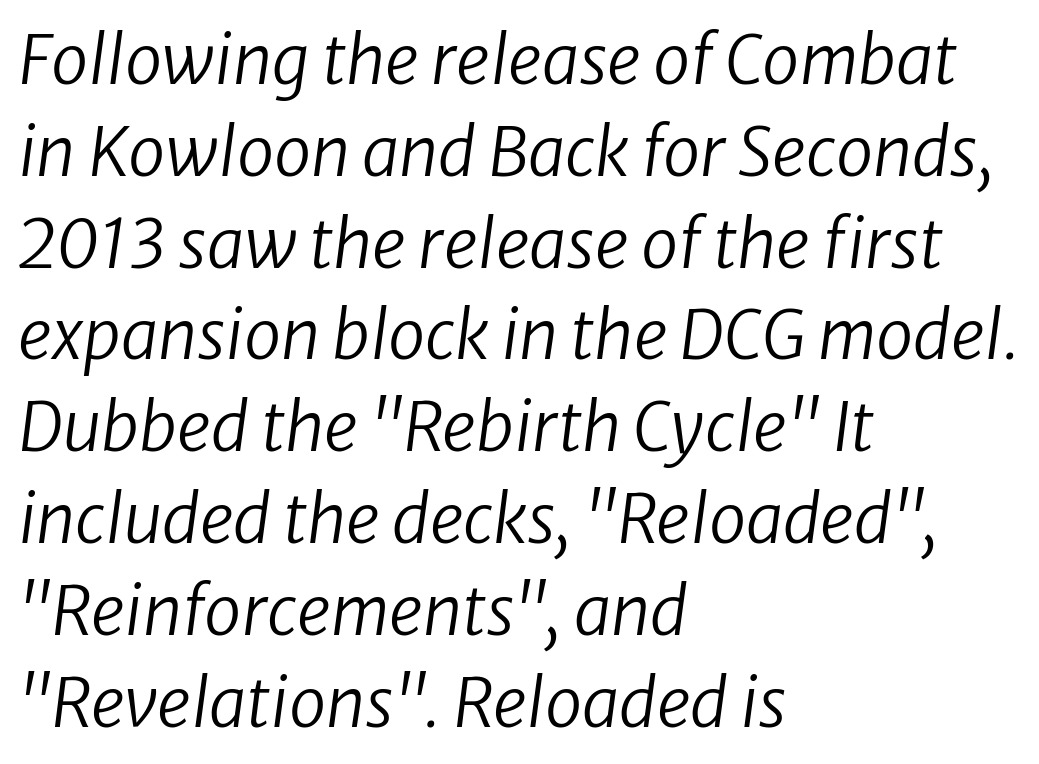
The image shows 67 px regular-weight type, italic (leaning right); set left-aligned, normal line spacing (1.37x), normal letter spacing, not underlined; low stroke contrast and a medium x-height.
